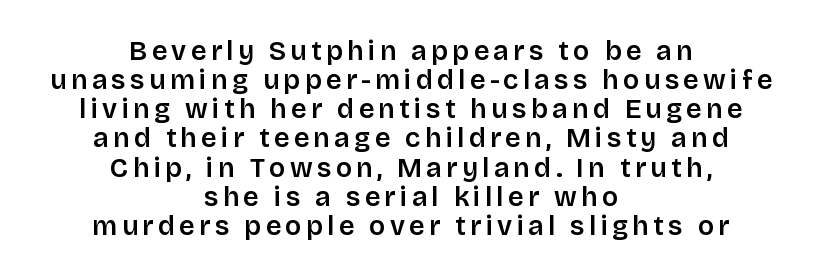
Unmarked baselines from the first word to the last. The strokes are fattened partway — semibold, not bold. Cramped leading. The typesetter chose a symmetrical, centered arrangement here.
